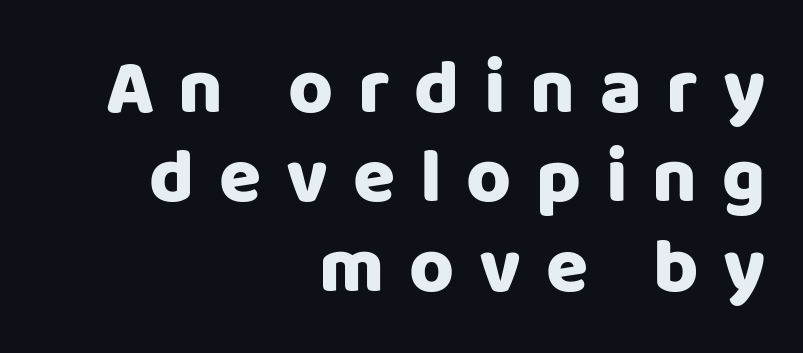
Q: Is the text italic (slanted)? A: No, it is upright.
Q: Is the typeface a serif or a sans-serif typeface? A: Sans-serif.
Q: Is the text underlined? A: No.
Q: How is the paragraph aligned? A: Right-aligned.
Q: Is the spacing between letters normal or unusually wide? A: Unusually wide.
Q: Width (condensed, normal, or wide)? A: Normal.
Q: Stroke contrast? A: Low.
Q: x-height? A: Large.
Q: Monospaced? A: No.
